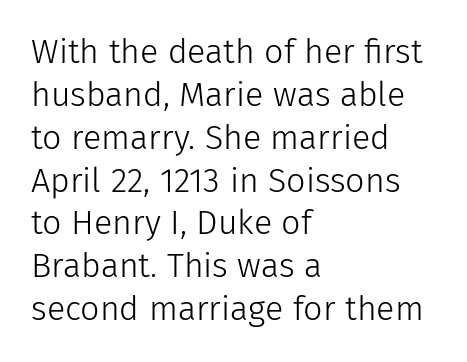
Style check: upright. Classification — sans serif. The rendering keeps characters at their native spacing. If you measured baseline to baseline, you'd find a middling distance. Alignment: flush left.
